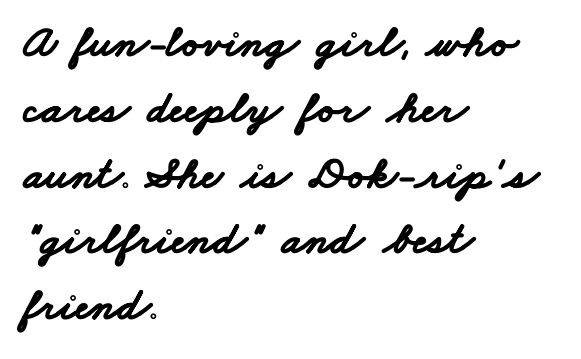
Normally led — the rows are evenly, conventionally spaced. The rag falls on the right side of this text block. The passage shown is emphatically bold. Check the space under the baseline: it is left empty.
